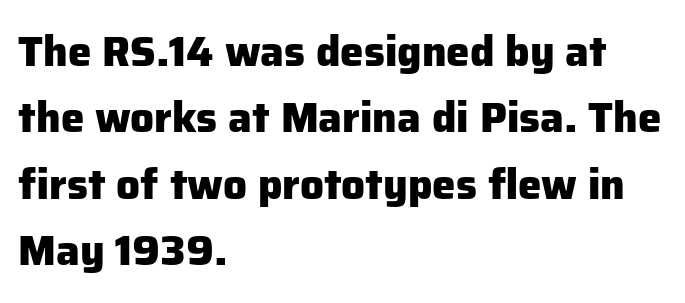
{"serif": "no", "italic": "no", "bold": "yes", "weight": "heavy", "width": "normal", "stroke_contrast": "low", "x_height": "medium", "monospaced": "no", "underline": "no", "align": "left", "line_spacing": "normal", "line_spacing_ratio": 1.58, "letter_spacing": "normal", "letter_spacing_em": 0.0, "glyph_px": 42}
